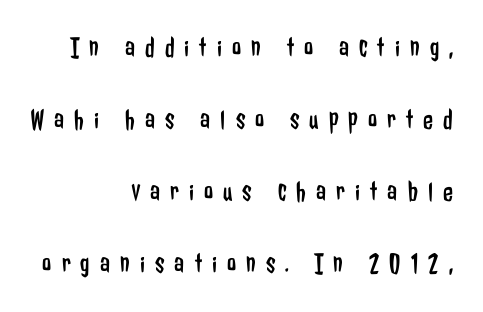
Q: Is the text bold? A: No.
Q: Is the text italic (slanted)? A: No, it is upright.
Q: Is the typeface a serif or a sans-serif typeface? A: Sans-serif.
Q: Is the text underlined? A: No.
Q: How is the paragraph aligned? A: Right-aligned.
Q: Is the spacing between letters normal or unusually wide? A: Unusually wide.
Q: Is the spacing between lines tight, normal or loose? A: Loose.
Q: Width (condensed, normal, or wide)? A: Condensed.
Q: Stroke contrast? A: Low.
Q: x-height? A: Medium.
Q: Monospaced? A: No.
